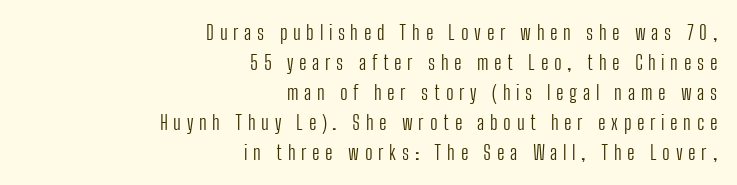
Q: Is the text bold? A: No.
Q: Is the text italic (slanted)? A: No, it is upright.
Q: Is the text underlined? A: No.
Q: How is the paragraph aligned? A: Right-aligned.
Q: Is the spacing between letters normal or unusually wide? A: Unusually wide.
Q: Is the spacing between lines tight, normal or loose? A: Normal.
